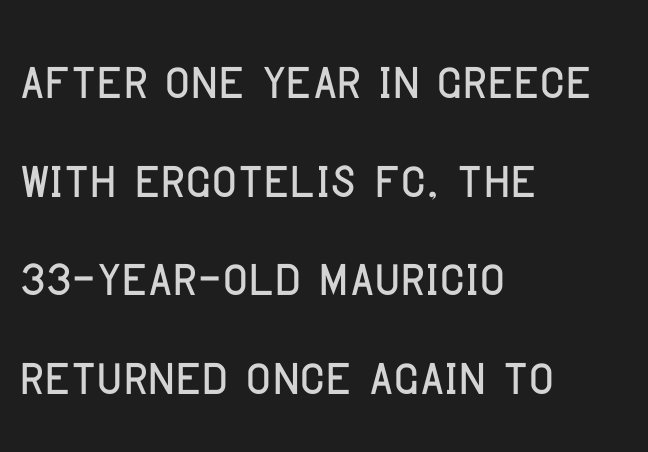
Examine the stroke ends and you'll find no serifs. Anything drawn beneath the words? Only blank space. The lines are quadded left. The specimen reads as upright at a glance.
